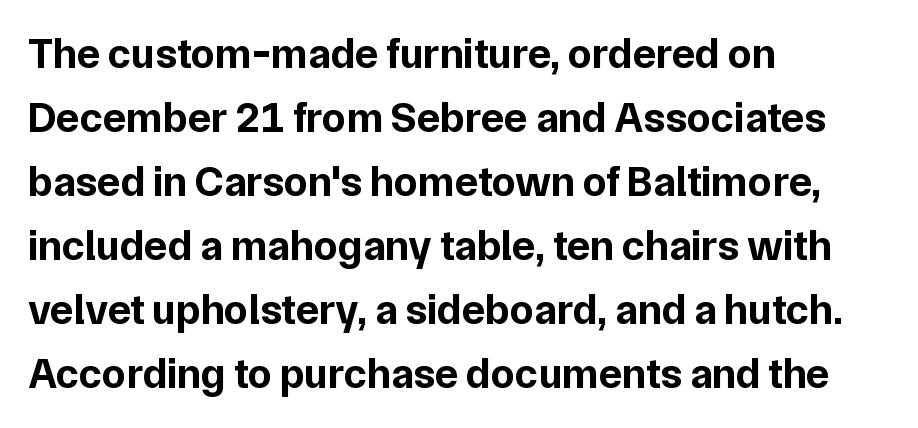
{"serif": "no", "italic": "no", "bold": "yes", "weight": "bold", "width": "normal", "stroke_contrast": "low", "x_height": "medium", "monospaced": "no", "underline": "no", "align": "left", "line_spacing": "normal", "line_spacing_ratio": 1.49, "letter_spacing": "normal", "letter_spacing_em": 0.0, "glyph_px": 43}
